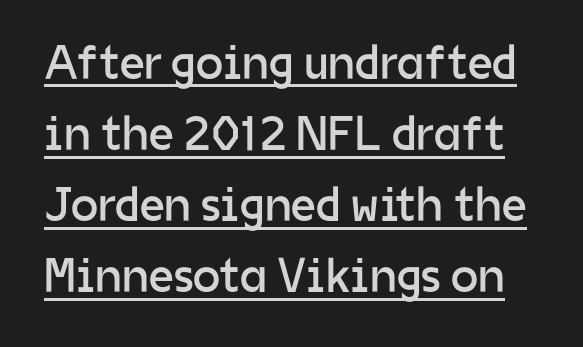
{"serif": "no", "italic": "no", "bold": "no", "weight": "regular", "width": "normal", "stroke_contrast": "low", "x_height": "medium", "monospaced": "no", "underline": "yes", "line_spacing": "normal", "line_spacing_ratio": 1.45, "letter_spacing": "normal", "letter_spacing_em": 0.0, "glyph_px": 49}
